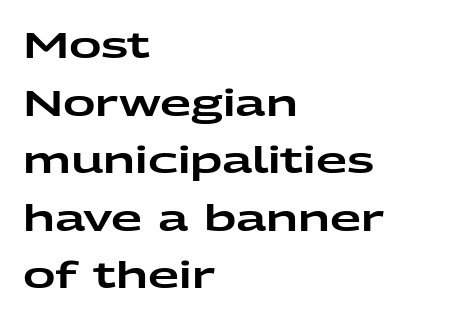
This sample uses a sans-serif face. Interline gaps are of average width in this sample. The typography opts for an upright posture over an oblique one. The ragged edge is on the right, which tells us the setting is flush left.
